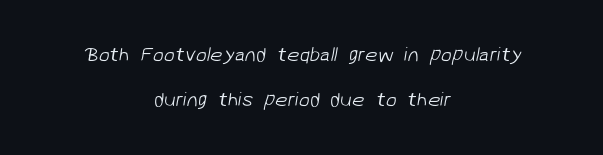
{"bold": "no", "underline": "no", "align": "center", "line_spacing": "loose", "line_spacing_ratio": 2.25, "letter_spacing": "normal", "letter_spacing_em": 0.0, "glyph_px": 20}
